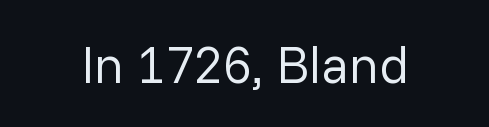
{"serif": "no", "italic": "no", "bold": "no", "weight": "regular", "width": "normal", "stroke_contrast": "low", "x_height": "medium", "monospaced": "no", "underline": "no", "letter_spacing": "normal", "letter_spacing_em": 0.0, "glyph_px": 52}
